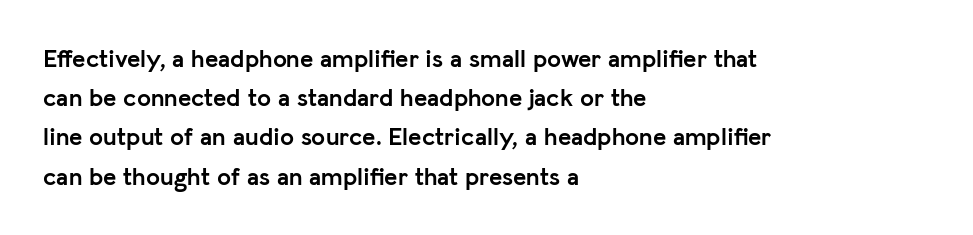
There is no visible air inserted between adjacent glyphs. This sample is left-justified, so line endings fall wherever the words run out. Normally led — the rows are evenly, conventionally spaced. The lettering holds an erect, upright posture throughout.
